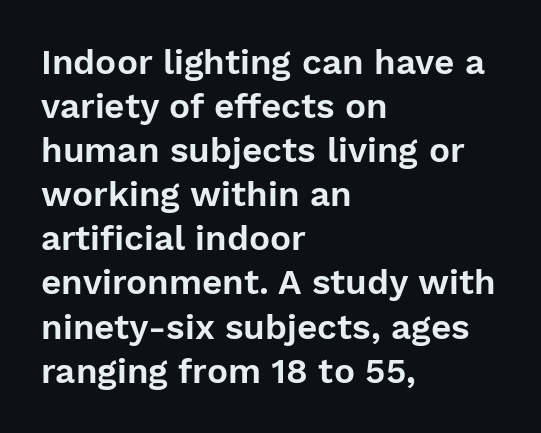
{"serif": "no", "italic": "no", "width": "normal", "stroke_contrast": "low", "x_height": "medium", "monospaced": "no", "underline": "no", "align": "left", "line_spacing": "normal", "line_spacing_ratio": 1.26, "letter_spacing": "normal", "letter_spacing_em": 0.0, "glyph_px": 35}
